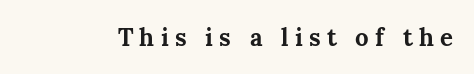
{"italic": "no", "bold": "yes", "underline": "no", "letter_spacing": "wide", "letter_spacing_em": 0.26, "glyph_px": 24}
